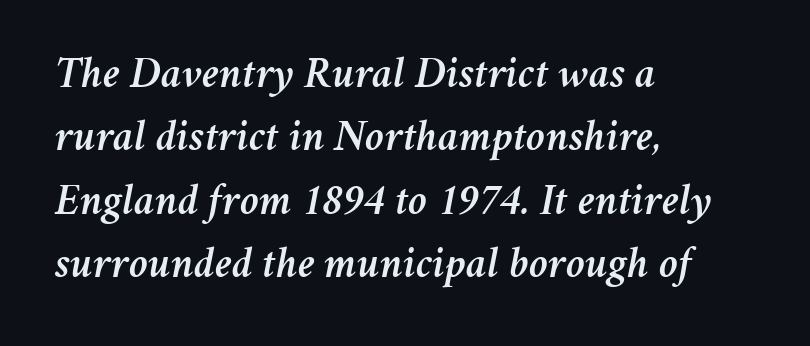
The image shows 44 px text type, italic (leaning right); set left-aligned, normal line spacing (1.44x), normal letter spacing, not underlined; medium stroke contrast and a medium x-height.
